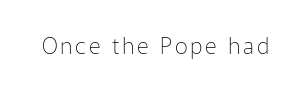
Honestly, there is no underline to notice here at all. This is roman type, the default non-slanted kind. Weight: not bold — regular or lighter.
